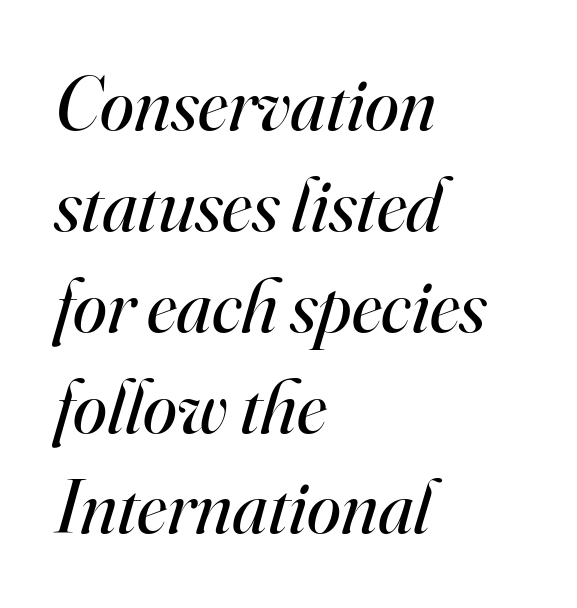
The image shows 77 px regular-weight serif type, italic (leaning right); set left-aligned, normal line spacing (1.31x), normal letter spacing, not underlined; high stroke contrast and a small x-height.
